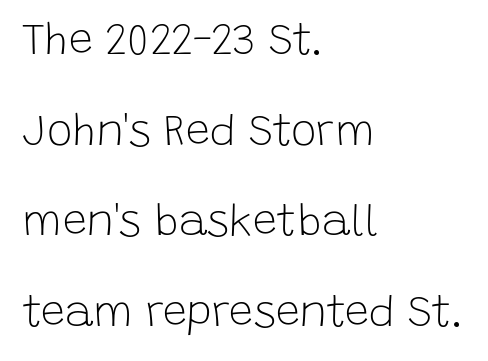
The image shows 43 px light sans-serif type, upright; set left-aligned, loose line spacing (2.11x), normal letter spacing, not underlined; low stroke contrast and a large x-height.
